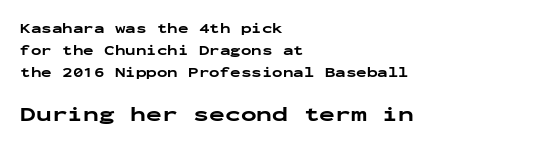
Notice how descenders clear the ascenders below comfortably — that's standard leading. Tall strokes in this sample are plumb rather than angled. Students, this is bold: see how much ink each stroke carries. Horizontal alignment here is leftward, the default for most running prose. The horizontal fit of the characters is conventional and even. Which of the two is more prominent by size? The second, at the bottom.
